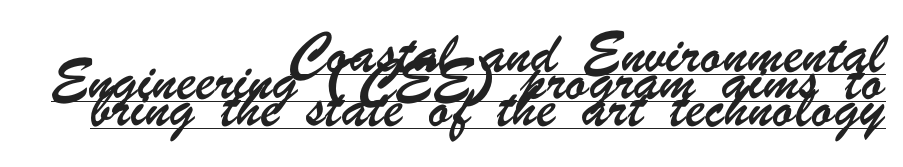
{"underline": "yes", "align": "right", "line_spacing": "tight", "line_spacing_ratio": 1.04, "letter_spacing": "normal", "letter_spacing_em": 0.0, "glyph_px": 26}
